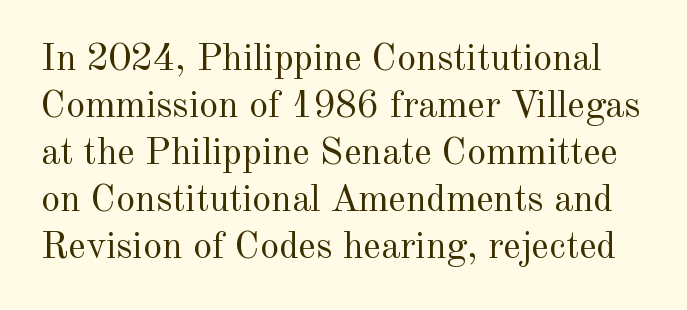
The image shows 38 px regular-weight serif type, upright; set line spacing 1.24x, normal letter spacing, not underlined; a small x-height.
